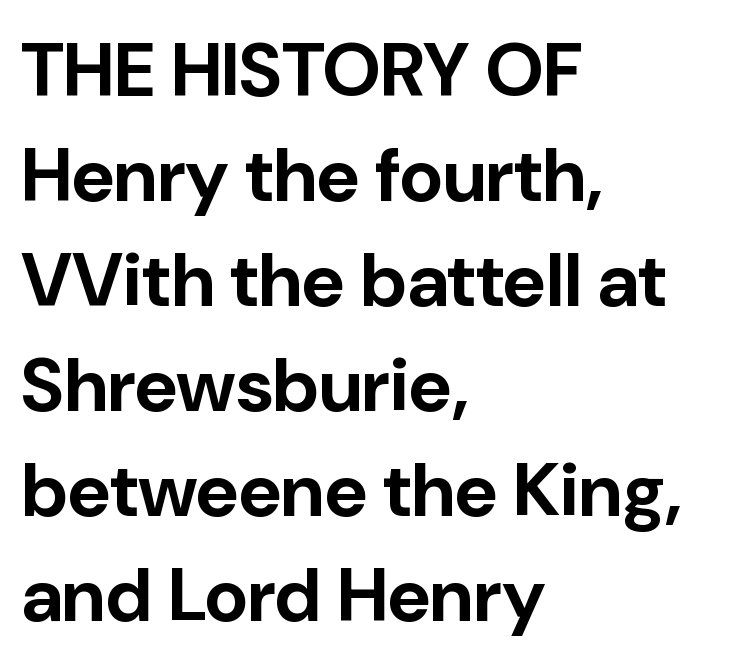
{"serif": "no", "italic": "no", "bold": "yes", "weight": "bold", "width": "normal", "stroke_contrast": "low", "x_height": "medium", "monospaced": "no", "underline": "no", "align": "left", "line_spacing": "normal", "line_spacing_ratio": 1.4, "letter_spacing": "normal", "letter_spacing_em": 0.0, "glyph_px": 75}
